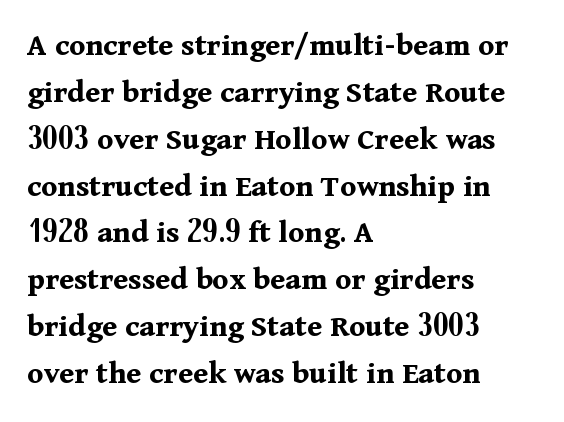
Q: Is the text bold? A: Yes.
Q: Is the text italic (slanted)? A: No, it is upright.
Q: Is the typeface a serif or a sans-serif typeface? A: Serif.
Q: Is the text underlined? A: No.
Q: How is the paragraph aligned? A: Left-aligned.
Q: Is the spacing between letters normal or unusually wide? A: Normal.
Q: Is the spacing between lines tight, normal or loose? A: Normal.
Q: Width (condensed, normal, or wide)? A: Normal.
Q: Stroke contrast? A: Medium.
Q: x-height? A: Medium.
Q: Monospaced? A: No.
